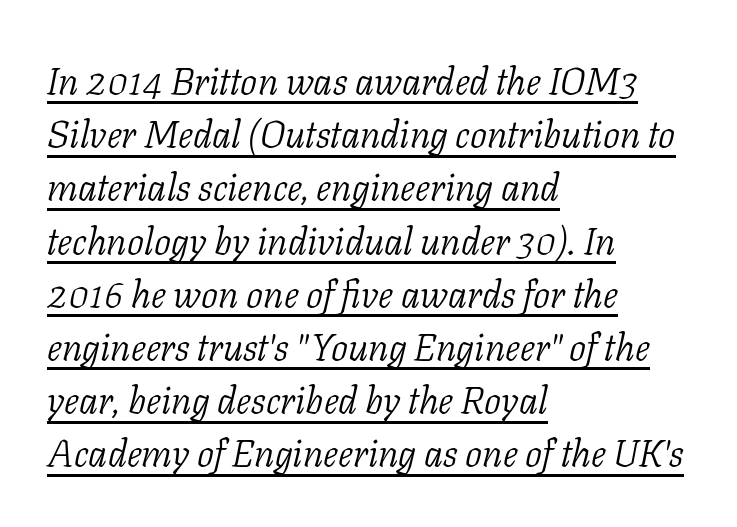
{"serif": "yes", "italic": "yes", "lean": "right", "slant_degrees": 11, "bold": "no", "weight": "light", "width": "normal", "stroke_contrast": "low", "x_height": "medium", "monospaced": "no", "underline": "yes", "align": "left", "line_spacing": "normal", "line_spacing_ratio": 1.4, "letter_spacing": "normal", "letter_spacing_em": 0.0, "glyph_px": 38}
